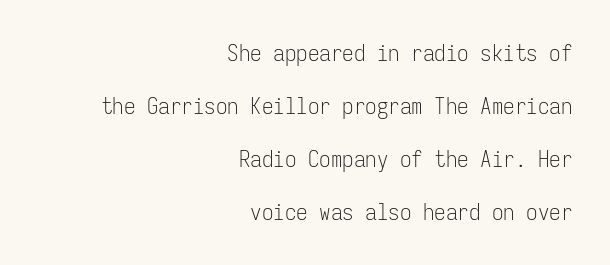
The glyphs are unaccompanied by any horizontal stroke below them. The ragged edge is on the left, which tells us the setting is flush right. Airy leading. The characters are drawn with everyday or finer stroke widths. A typesetter would mark this as roman, not italic. Between one letter and the next there's only the usual sliver of space.
